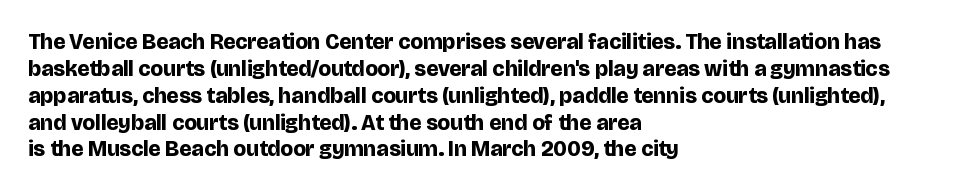
Q: Is the text bold? A: Yes.
Q: Is the text italic (slanted)? A: No, it is upright.
Q: Is the text underlined? A: No.
Q: How is the paragraph aligned? A: Left-aligned.
Q: Is the spacing between letters normal or unusually wide? A: Normal.
